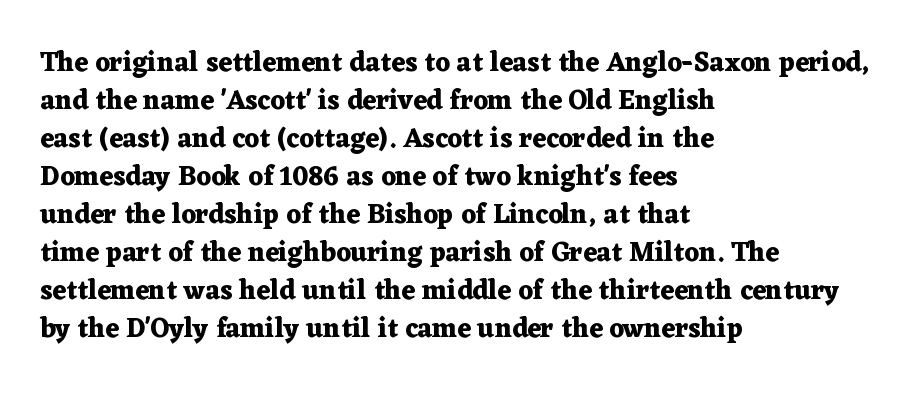
The image shows 27 px bold type, upright; set left-aligned, normal line spacing (1.41x), normal letter spacing, not underlined.
